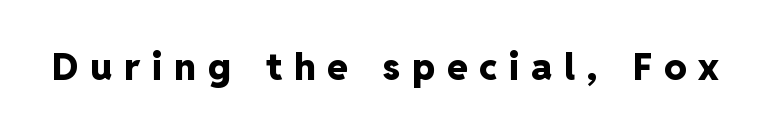
{"serif": "no", "italic": "no", "bold": "yes", "weight": "heavy", "width": "normal", "stroke_contrast": "low", "x_height": "medium", "monospaced": "no", "underline": "no", "letter_spacing": "wide", "letter_spacing_em": 0.33, "glyph_px": 37}
